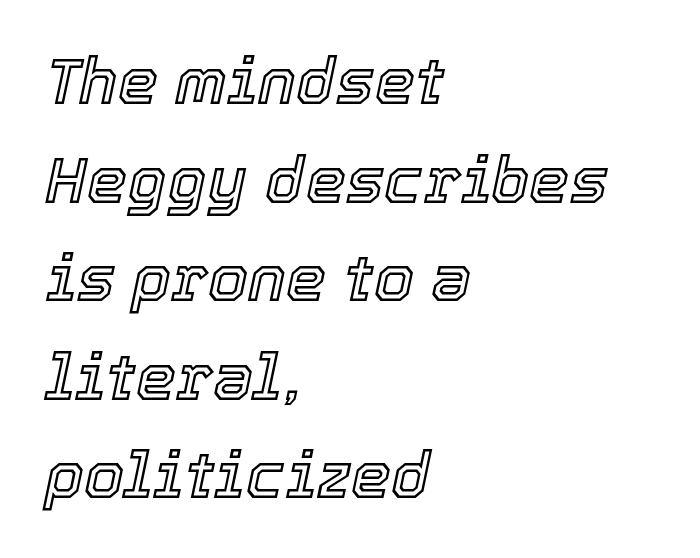
The image shows 64 px text type, italic (leaning right); set left-aligned, normal line spacing (1.54x), normal letter spacing, not underlined; a medium x-height.
